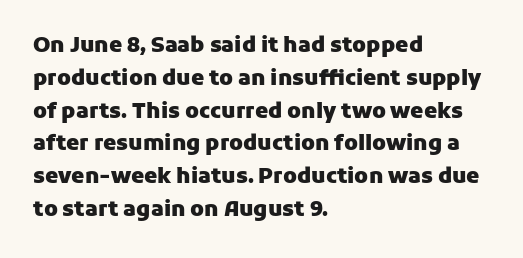
Weight check: bold — yes, fully. This rendering features lettering with no underline. This is the regular roman posture of the typeface. Is there much room between lines? A standard amount, neither cramped nor airy. No extra tracking has been applied to these lines. The rag falls on the right side of this text block.
